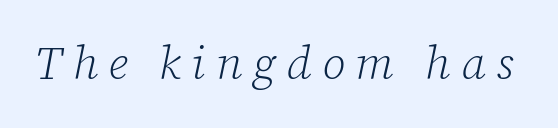
{"serif": "yes", "italic": "yes", "lean": "right", "slant_degrees": 12, "bold": "no", "weight": "light", "width": "normal", "stroke_contrast": "low", "x_height": "medium", "monospaced": "no", "underline": "no", "letter_spacing": "wide", "letter_spacing_em": 0.23, "glyph_px": 46}
